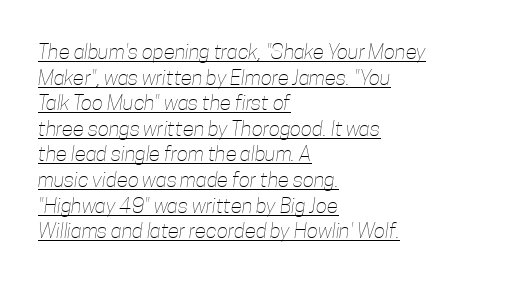
The strokes are not fattened; the text isn't bold. Layout note: lines flush left. In terms of letterspacing, this is plain default setting. Underlining? Definitely there.
